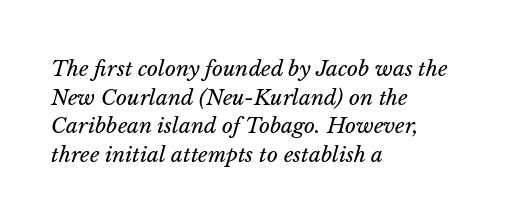
{"italic": "yes", "lean": "right", "slant_degrees": 14, "bold": "no", "underline": "no", "align": "left", "line_spacing": "normal", "line_spacing_ratio": 1.36, "letter_spacing": "normal", "letter_spacing_em": 0.0, "glyph_px": 21}
